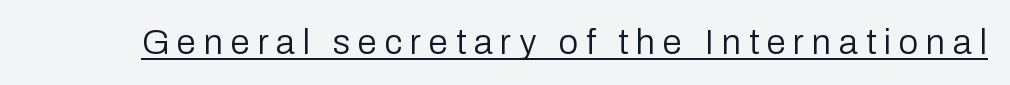
Q: Is the text bold? A: No.
Q: Is the text italic (slanted)? A: No, it is upright.
Q: Is the typeface a serif or a sans-serif typeface? A: Sans-serif.
Q: Is the text underlined? A: Yes.
Q: Is the spacing between letters normal or unusually wide? A: Unusually wide.
Q: Width (condensed, normal, or wide)? A: Normal.
Q: Stroke contrast? A: Low.
Q: x-height? A: Medium.
Q: Monospaced? A: No.
